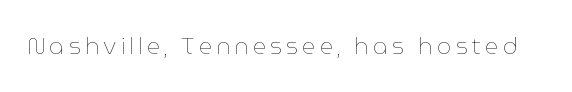
Honestly, there is no underline to notice here at all. This is roman type, the default non-slanted kind. Weight: not bold — regular or lighter.
